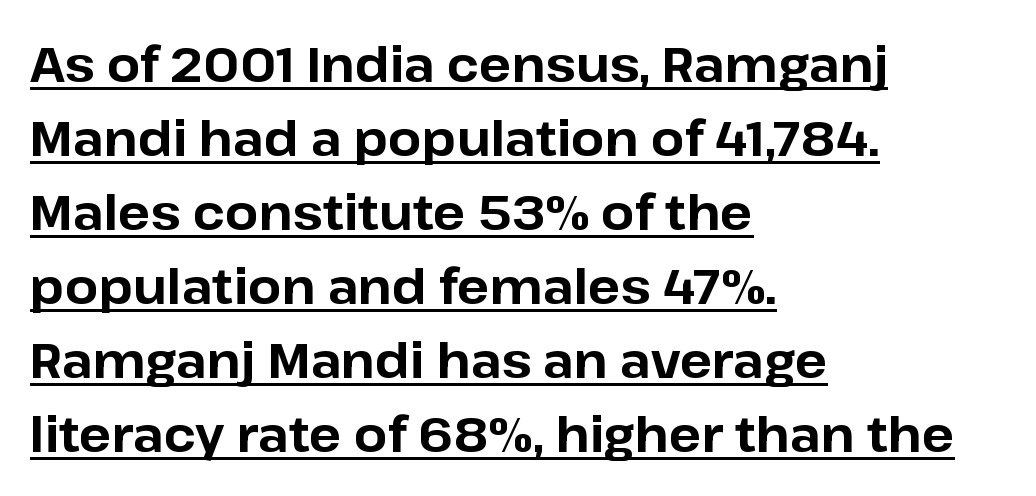
Q: Is the text bold? A: Yes.
Q: Is the text italic (slanted)? A: No, it is upright.
Q: Is the typeface a serif or a sans-serif typeface? A: Sans-serif.
Q: Is the text underlined? A: Yes.
Q: How is the paragraph aligned? A: Left-aligned.
Q: Is the spacing between letters normal or unusually wide? A: Normal.
Q: Is the spacing between lines tight, normal or loose? A: Normal.
Q: Width (condensed, normal, or wide)? A: Normal.
Q: Stroke contrast? A: Low.
Q: x-height? A: Medium.
Q: Monospaced? A: No.
